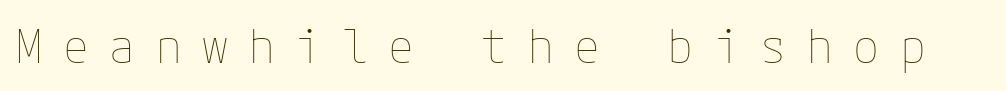
{"italic": "no", "bold": "no", "weight": "thin", "width": "normal", "stroke_contrast": "low", "x_height": "medium", "underline": "no", "letter_spacing": "wide", "letter_spacing_em": 0.44, "glyph_px": 47}
